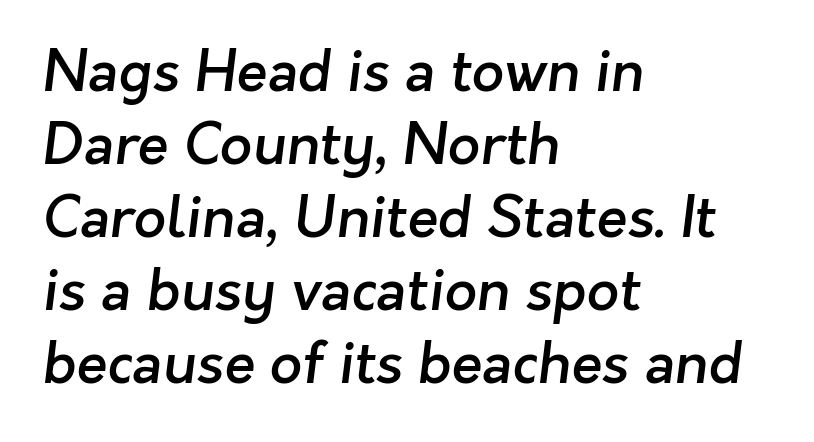
{"serif": "no", "bold": "semi", "weight": "semibold", "width": "normal", "stroke_contrast": "low", "x_height": "medium", "monospaced": "no", "underline": "no", "align": "left", "line_spacing": "normal", "line_spacing_ratio": 1.28, "letter_spacing": "normal", "letter_spacing_em": 0.0, "glyph_px": 57}
